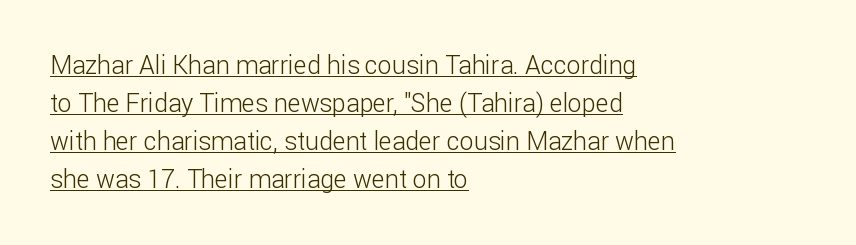
The image shows 25 px text type, upright; set left-aligned, normal line spacing (1.52x), normal letter spacing, underlined.
